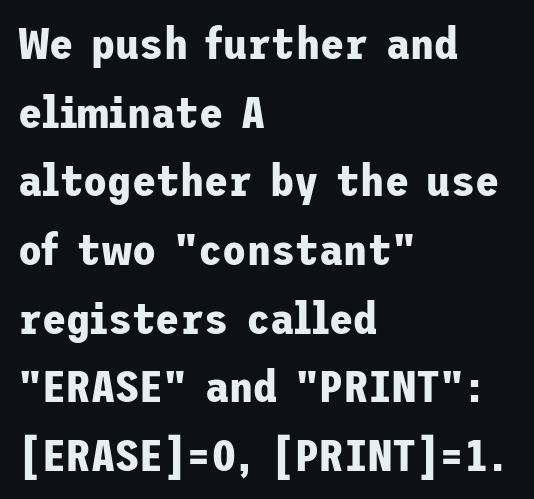
The image shows 44 px bold sans-serif type, upright; set left-aligned, normal line spacing (1.56x), normal letter spacing, not underlined; low stroke contrast and a medium x-height.
